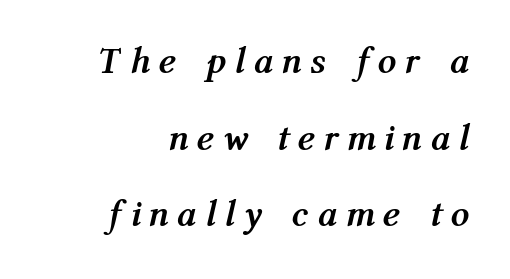
The image shows 37 px semibold, condensed type, italic (leaning right); set loose line spacing (2.07x), unusually wide letter spacing (+0.33 em), not underlined; medium stroke contrast and a medium x-height.
